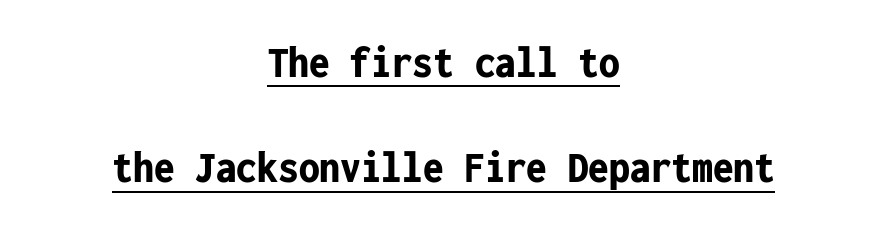
Notice how thick the strokes are: this is what a full bold looks like. In CSS terms this would be text-align: center. The tracking reads as untouched default to a designer's eye. Nope, no serifs anywhere on these letters. The rendering uses typewriter-style spacing with identical character cells. A baseline rule has been typeset under these characters.
